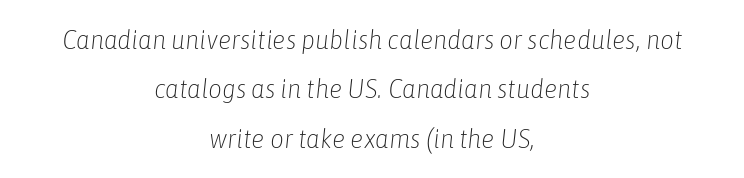
The image shows 27 px text type, italic (leaning right); set centered, line spacing 1.83x, normal letter spacing, not underlined.
